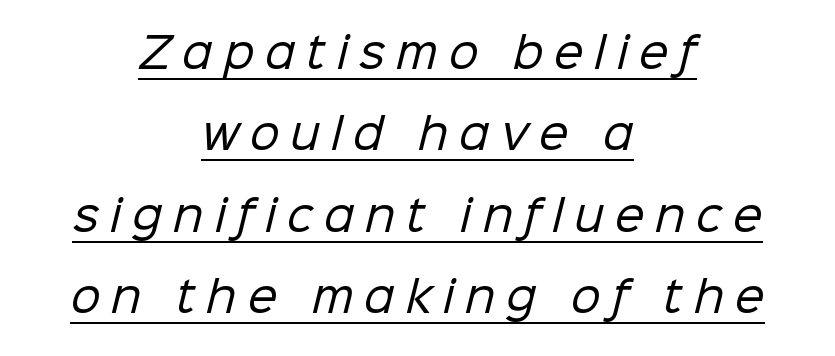
Substantial extra tracking has been applied to these lines. The line-height multiplier appears high, well above default. Note the varied advance widths — an 'i' is clearly narrower than an 'm'. The face used here appears with an underline applied.
